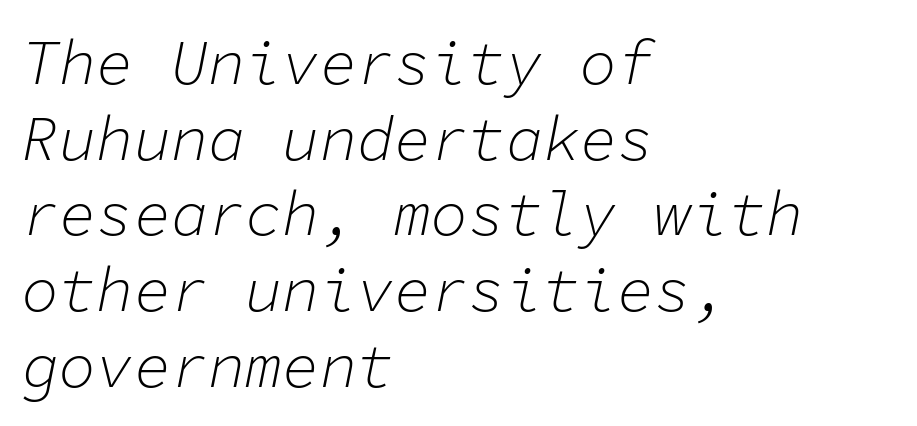
The passage is arranged the way most books set body copy — flush left. Italic? Definitely — the glyphs are oblique. The specimen omits any rule beneath the text block's lines. Heaviness? Minimal to ordinary, like unemphasized prose.
